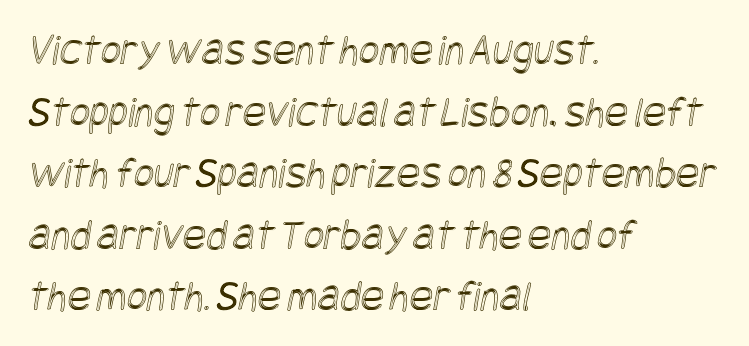
Q: Is the text underlined? A: No.
Q: How is the paragraph aligned? A: Left-aligned.
Q: Is the spacing between letters normal or unusually wide? A: Normal.
Q: Is the spacing between lines tight, normal or loose? A: Normal.
Q: Width (condensed, normal, or wide)? A: Condensed.
Q: x-height? A: Large.
